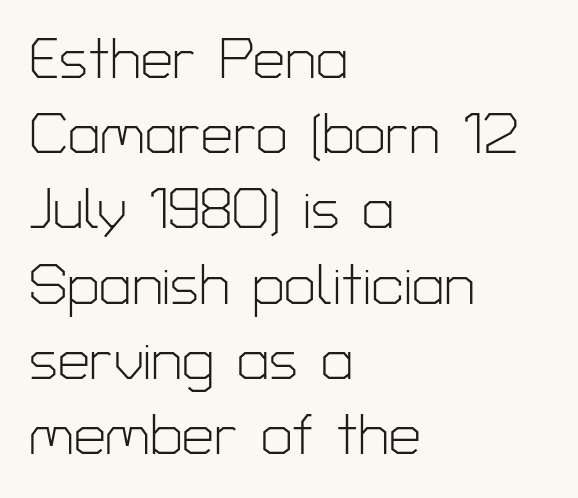
The glyphs in this specimen are sans serif. Characters remain perfectly vertical along every line. Rows of type keep a routine distance in the vertical direction. The passage shown is typed in a proportional face where columns would drift. The typeface has the unassuming heft of standard copy or less.
